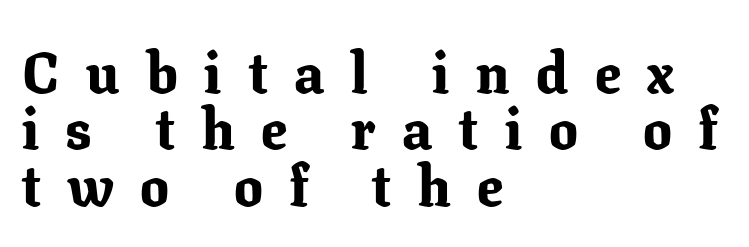
Q: Is the text bold? A: Yes.
Q: Is the text italic (slanted)? A: No, it is upright.
Q: Is the typeface a serif or a sans-serif typeface? A: Serif.
Q: Is the text underlined? A: No.
Q: How is the paragraph aligned? A: Left-aligned.
Q: Is the spacing between letters normal or unusually wide? A: Unusually wide.
Q: Is the spacing between lines tight, normal or loose? A: Tight.
Q: Width (condensed, normal, or wide)? A: Normal.
Q: Stroke contrast? A: Low.
Q: x-height? A: Medium.
Q: Monospaced? A: No.
